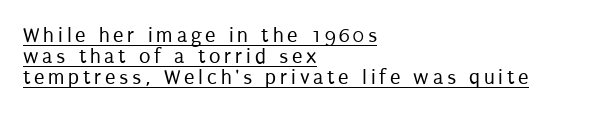
The image shows 21 px text type, upright; set left-aligned, tight line spacing (1.0x), underlined.
